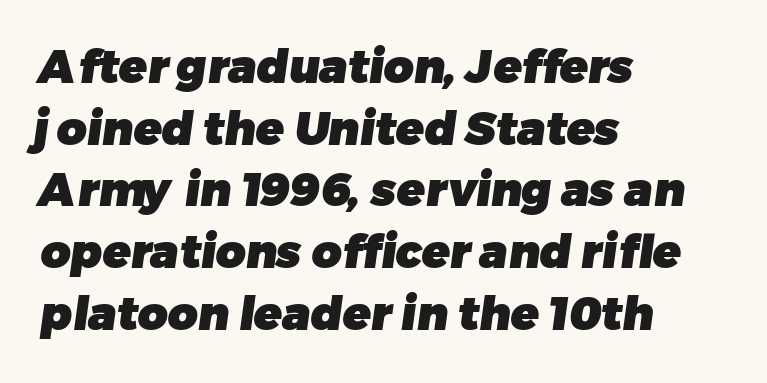
Q: Is the text bold? A: Yes.
Q: Is the typeface a serif or a sans-serif typeface? A: Sans-serif.
Q: Is the text underlined? A: No.
Q: How is the paragraph aligned? A: Left-aligned.
Q: Is the spacing between letters normal or unusually wide? A: Normal.
Q: Is the spacing between lines tight, normal or loose? A: Normal.
Q: Width (condensed, normal, or wide)? A: Normal.
Q: Stroke contrast? A: Low.
Q: x-height? A: Medium.
Q: Monospaced? A: No.
